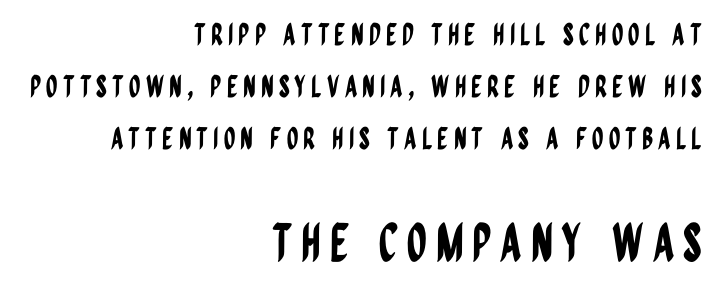
Only glyphs here, with clear space below each row. The passage shown is typed in a proportional face where columns would drift. The passage shown is typeset with a sans-serif family. A student would notice the bottom passage is typeset larger than what precedes it.
